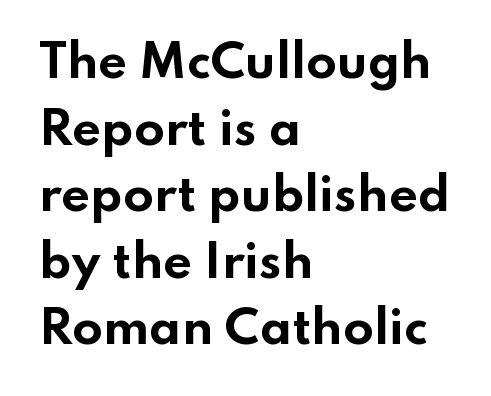
Q: Is the text bold? A: Yes.
Q: Is the text italic (slanted)? A: No, it is upright.
Q: Is the typeface a serif or a sans-serif typeface? A: Sans-serif.
Q: Is the text underlined? A: No.
Q: How is the paragraph aligned? A: Left-aligned.
Q: Is the spacing between letters normal or unusually wide? A: Normal.
Q: Is the spacing between lines tight, normal or loose? A: Normal.
Q: Width (condensed, normal, or wide)? A: Wide.
Q: Stroke contrast? A: Low.
Q: x-height? A: Small.
Q: Monospaced? A: No.
